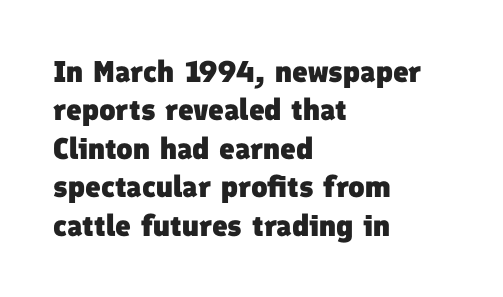
Bold? Absolutely — the strokes are thick and heavy. Words float on clear page, feet unadorned. Students, observe: this is what conventionally led text looks like. Each letter keeps its own natural width here, so spacing adapts to shape. Where is the straight margin? On the left.
